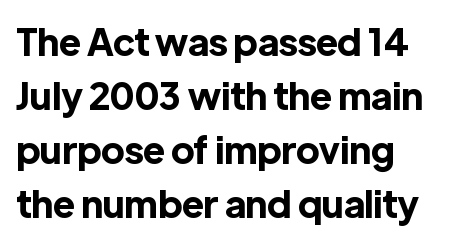
The image shows 37 px bold sans-serif type, upright; set left-aligned, normal line spacing (1.46x), normal letter spacing, not underlined; a medium x-height.
